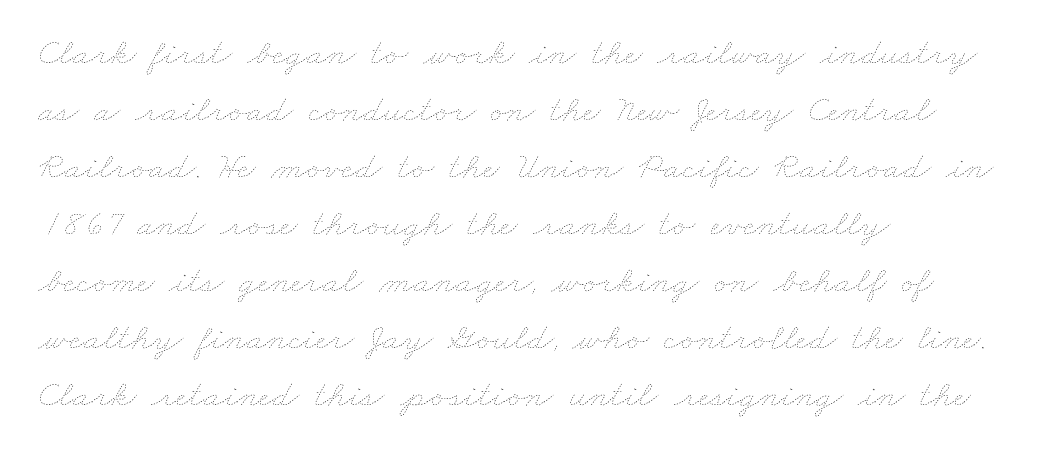
The image shows 38 px thin, wide type; set left-aligned, normal line spacing (1.5x), normal letter spacing, not underlined; low stroke contrast and a small x-height.
